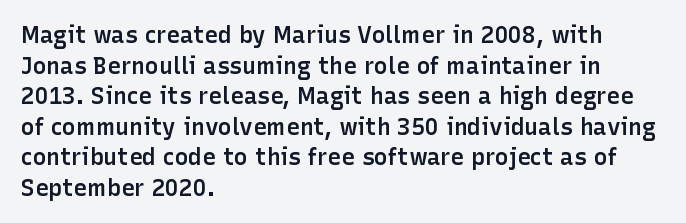
Is there any slant? The stems are plumb. The leading is moderate, giving the passage an even texture. A bit beefed up — I'd call it semibold rather than bold. No word sits above an underline. Characters follow at the spacing the type designer built in. Compared with a centered layout, this one pins lines to the left instead.
